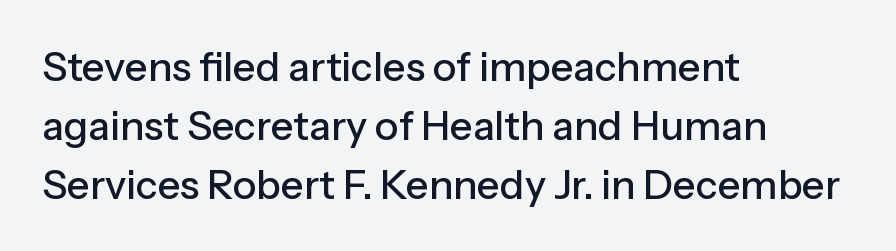
Q: Is the text italic (slanted)? A: No, it is upright.
Q: Is the typeface a serif or a sans-serif typeface? A: Sans-serif.
Q: Is the text underlined? A: No.
Q: How is the paragraph aligned? A: Left-aligned.
Q: Is the spacing between letters normal or unusually wide? A: Normal.
Q: Is the spacing between lines tight, normal or loose? A: Normal.
Q: Width (condensed, normal, or wide)? A: Normal.
Q: Stroke contrast? A: Low.
Q: x-height? A: Medium.
Q: Monospaced? A: No.
